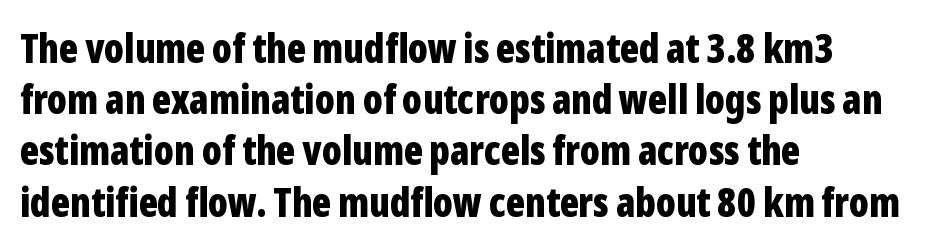
The designer left line spacing at the default. Visually the block forms a straight wall on the left and a jagged coastline on the right. Is this a fixed-width face? No — the glyphs have proportional, varying widths. Characters remain perfectly vertical along every line. Font category for this specimen: sans-serif. The foot of each line stays bare and open.
